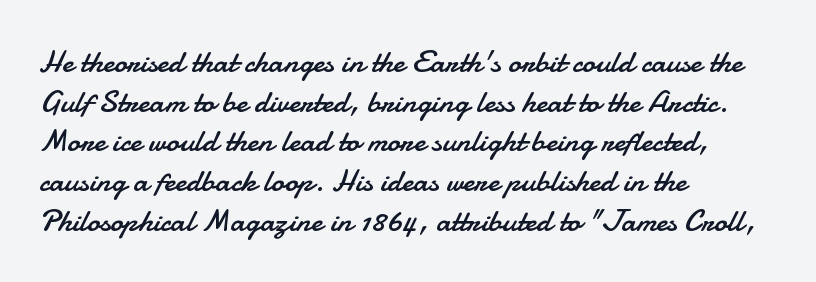
The image shows 32 px regular-weight sans-serif type; set left-aligned, line spacing 1.24x, normal letter spacing, not underlined; low stroke contrast and a small x-height.
